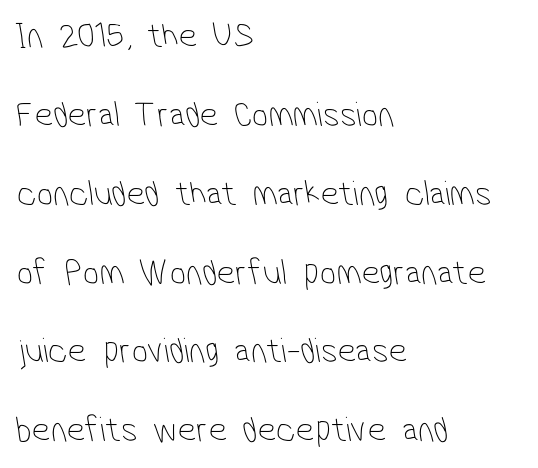
{"serif": "no", "bold": "no", "weight": "thin", "width": "condensed", "stroke_contrast": "low", "x_height": "medium", "monospaced": "no", "underline": "no", "align": "left", "line_spacing": "loose", "line_spacing_ratio": 2.19, "letter_spacing": "normal", "letter_spacing_em": 0.0, "glyph_px": 36}
